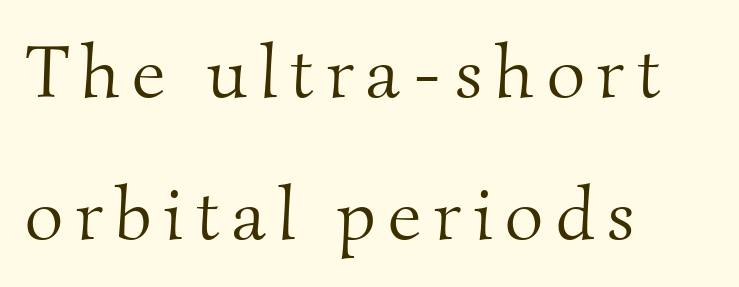
The image shows 74 px light serif type; set left-aligned, loose line spacing (1.92x), not underlined; medium stroke contrast and a small x-height.
